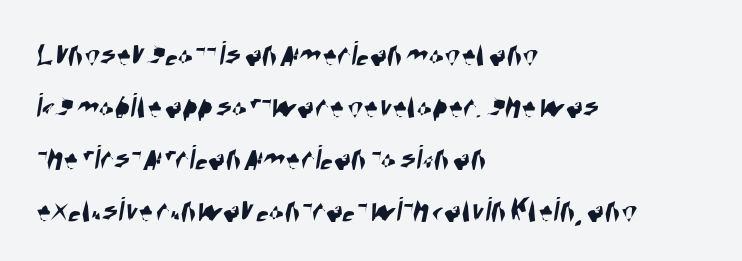
Q: Is the typeface a serif or a sans-serif typeface? A: Sans-serif.
Q: Is the text underlined? A: No.
Q: How is the paragraph aligned? A: Left-aligned.
Q: Is the spacing between letters normal or unusually wide? A: Normal.
Q: Is the spacing between lines tight, normal or loose? A: Normal.
Q: Width (condensed, normal, or wide)? A: Condensed.
Q: Stroke contrast? A: High.
Q: x-height? A: Large.
Q: Monospaced? A: No.
